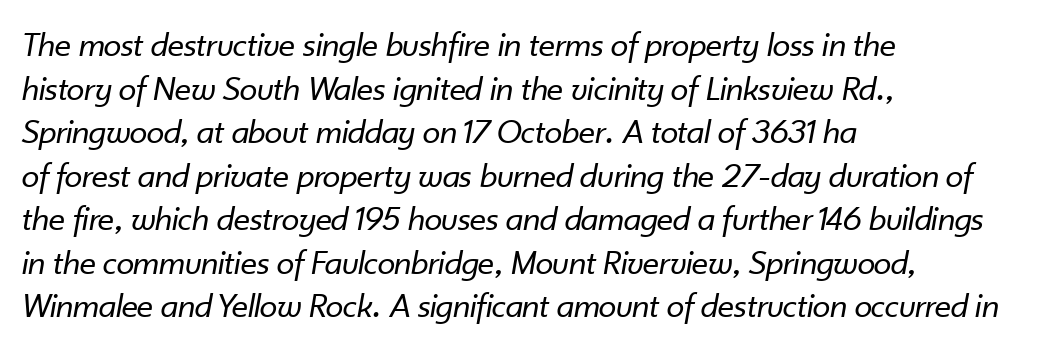
Q: Is the text bold? A: No.
Q: Is the text italic (slanted)? A: Yes, it leans right by about 10 degrees.
Q: Is the text underlined? A: No.
Q: How is the paragraph aligned? A: Left-aligned.
Q: Is the spacing between letters normal or unusually wide? A: Normal.
Q: Width (condensed, normal, or wide)? A: Normal.
Q: Stroke contrast? A: Low.
Q: x-height? A: Small.
Q: Monospaced? A: No.
